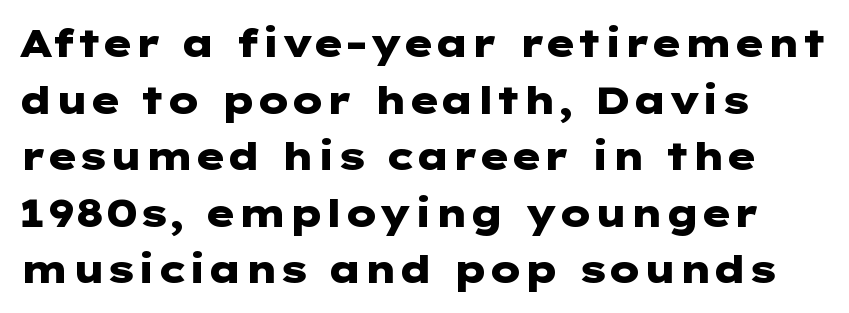
The image shows 38 px heavy, wide sans-serif type, upright; set normal line spacing (1.49x), normal letter spacing, not underlined; low stroke contrast and a medium x-height.
